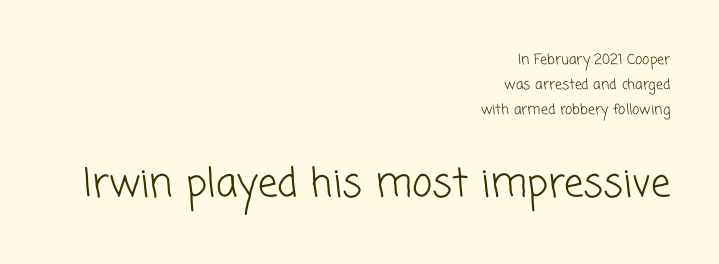
Each letter keeps its own natural width here, so spacing adapts to shape. Teacher's note: observe the even right margin — that is flush-right alignment. A sans-serif font was chosen for this passage. The second block has been scaled up relative to the first. Default kerning and tracking; the words read as compact shapes.
